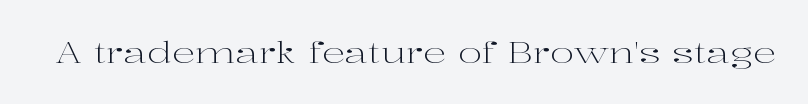
This sample uses a serif face. Rule under the text: the space is simply empty. The font's upright variant was chosen for this text. The rendering uses natural spacing where letterforms have individual widths. This is not heavy type; no bold has been used.
